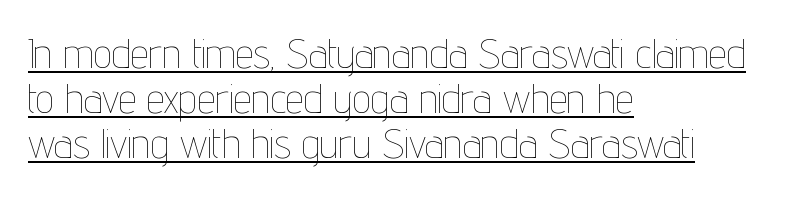
Q: Is the text bold? A: No.
Q: Is the text italic (slanted)? A: No, it is upright.
Q: Is the text underlined? A: Yes.
Q: How is the paragraph aligned? A: Left-aligned.
Q: Is the spacing between letters normal or unusually wide? A: Normal.
Q: Is the spacing between lines tight, normal or loose? A: Tight.
Q: Width (condensed, normal, or wide)? A: Condensed.
Q: Stroke contrast? A: Low.
Q: x-height? A: Medium.
Q: Monospaced? A: No.
